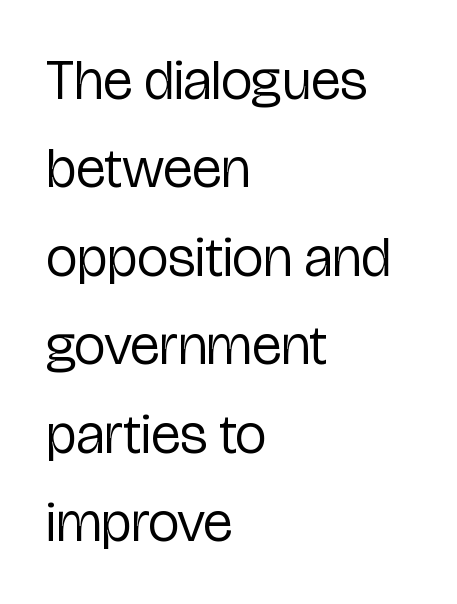
{"serif": "no", "italic": "no", "bold": "no", "weight": "regular", "width": "condensed", "stroke_contrast": "low", "x_height": "medium", "monospaced": "no", "underline": "no", "align": "left", "line_spacing": "normal", "line_spacing_ratio": 1.58, "letter_spacing": "normal", "letter_spacing_em": 0.0, "glyph_px": 56}
